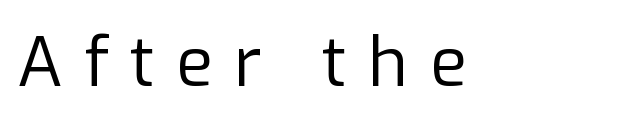
This rendering features lettering with no underline. Upright lettering throughout. Is this a fixed-width face? No — the glyphs have proportional, varying widths. You could only call the tracking loose — the letters float apart. In terms of letterform style, serifs are entirely absent. Heft: none added — not bold.
